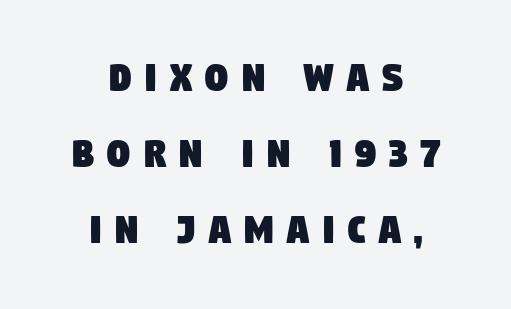
Has an underline been added? It has not. The rendering shows plain stroke endings on the letterforms — a sans-serif design. You could not count columns in this text — the font is proportionally spaced. The passage shown stacks its lines at a standard gap. Does extra space separate the letters? Yes, quite a lot of it. The passage is arranged like a title page — every line centered.
